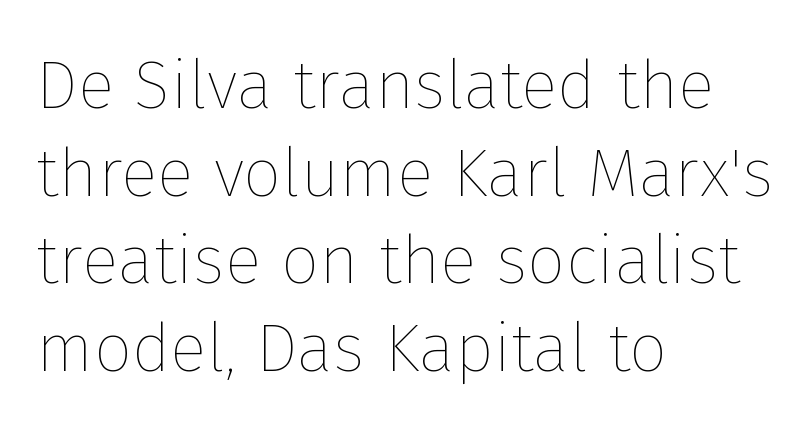
Q: Is the text bold? A: No.
Q: Is the text italic (slanted)? A: No, it is upright.
Q: Is the text underlined? A: No.
Q: How is the paragraph aligned? A: Left-aligned.
Q: Is the spacing between letters normal or unusually wide? A: Normal.
Q: Is the spacing between lines tight, normal or loose? A: Normal.
Q: Width (condensed, normal, or wide)? A: Normal.
Q: Stroke contrast? A: Low.
Q: x-height? A: Medium.
Q: Monospaced? A: No.
